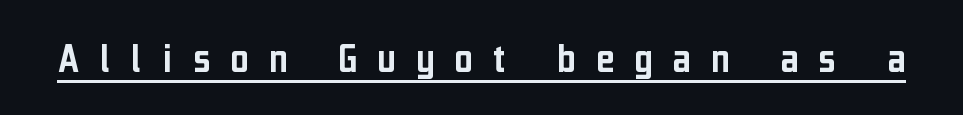
The image shows 44 px condensed sans-serif type, upright; set unusually wide letter spacing (+0.46 em), underlined; low stroke contrast and a medium x-height.
